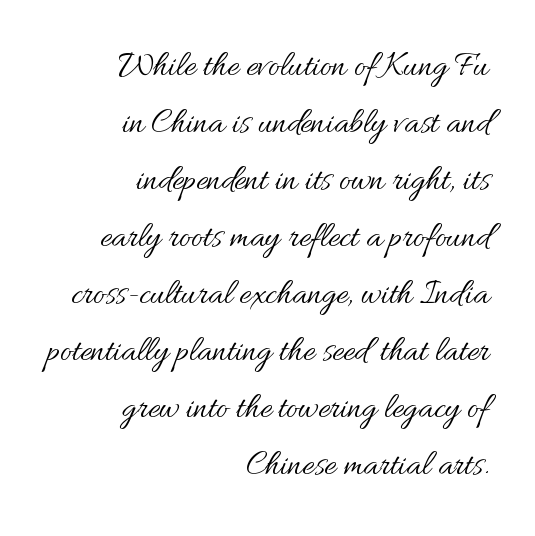
Descender tails drop into unmarked territory. Vertically, the passage feels balanced, rows spaced as you'd expect. The passage shown is typed in a proportional face where columns would drift. Observe the ordinary spacing: letters are neighbours, not strangers. Which margin do the lines hug? The right one — the left edge is uneven.
